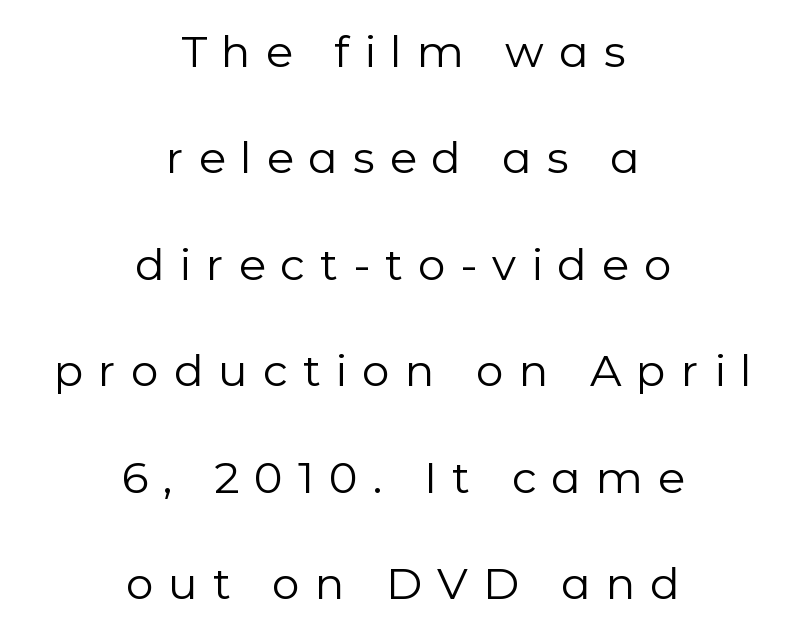
The image shows 44 px regular-weight sans-serif type, upright; set centered, loose line spacing (2.42x), unusually wide letter spacing (+0.34 em), not underlined; low stroke contrast and a medium x-height.
